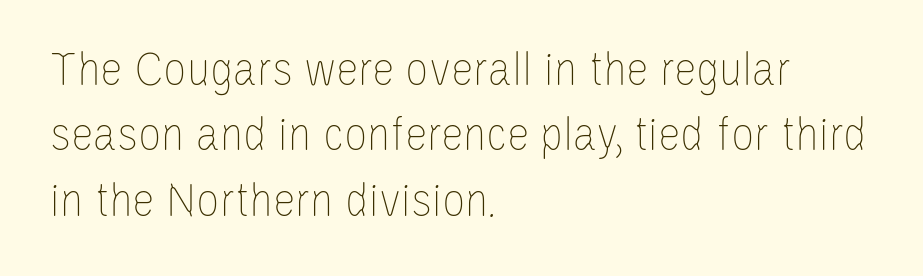
{"italic": "no", "bold": "no", "weight": "thin", "width": "condensed", "stroke_contrast": "low", "x_height": "large", "monospaced": "no", "underline": "no", "align": "left", "line_spacing": "normal", "line_spacing_ratio": 1.28, "letter_spacing": "normal", "letter_spacing_em": 0.0, "glyph_px": 51}
